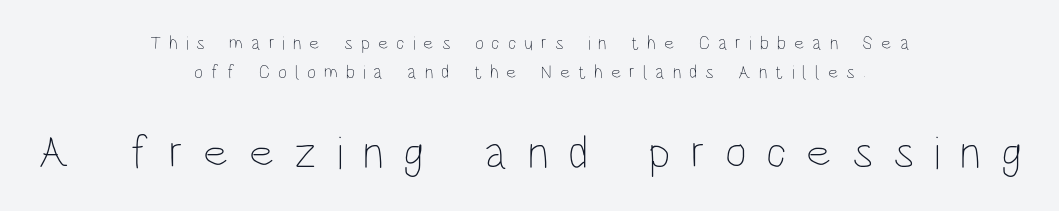
Q: Is the text bold? A: No.
Q: Is the text italic (slanted)? A: No, it is upright.
Q: Is the text underlined? A: No.
Q: How is the paragraph aligned? A: Centered.
Q: Is the spacing between letters normal or unusually wide? A: Unusually wide.
Q: Is the spacing between lines tight, normal or loose? A: Normal.
Q: Which block of text is set in a larger size, the first (top) or the second (bottom)? A: The second (bottom) one.
Q: Width (condensed, normal, or wide)? A: Condensed.
Q: Stroke contrast? A: Low.
Q: x-height? A: Large.
Q: Monospaced? A: No.
